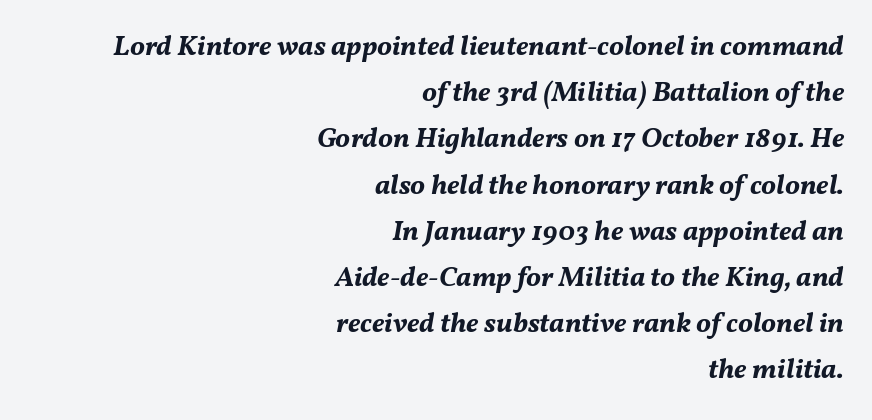
Q: Is the text bold? A: Yes.
Q: Is the text italic (slanted)? A: Yes, it leans right by about 11 degrees.
Q: Is the text underlined? A: No.
Q: How is the paragraph aligned? A: Right-aligned.
Q: Is the spacing between letters normal or unusually wide? A: Normal.
Q: Is the spacing between lines tight, normal or loose? A: Normal.
Q: Width (condensed, normal, or wide)? A: Normal.
Q: Stroke contrast? A: Medium.
Q: x-height? A: Medium.
Q: Monospaced? A: No.
